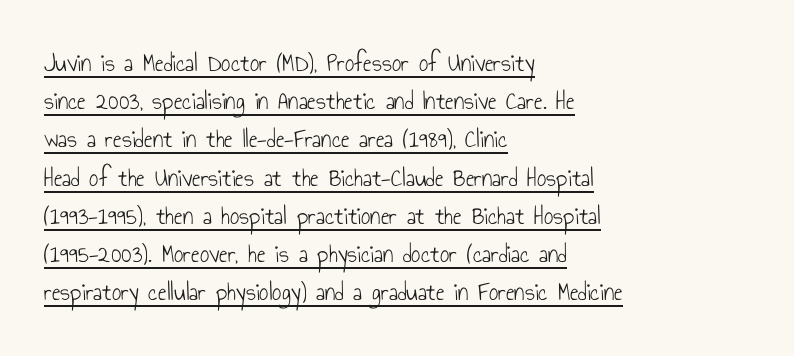
The image shows 26 px text type, upright; set left-aligned, normal line spacing (1.47x), normal letter spacing, underlined.
